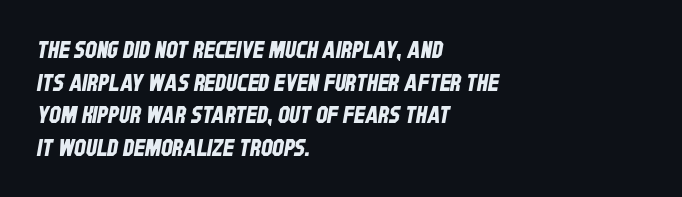
Q: Is the text underlined? A: No.
Q: How is the paragraph aligned? A: Left-aligned.
Q: Is the spacing between letters normal or unusually wide? A: Normal.
Q: Is the spacing between lines tight, normal or loose? A: Normal.
